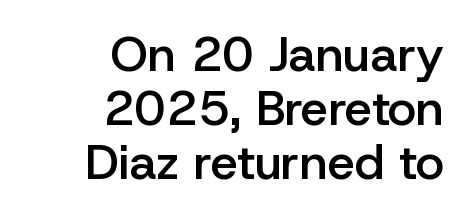
This sample has the flowing, uneven cadence of proportional lettering. The rendering uses a small line-height, squeezing the rows. Each line ends at the same right margin while the left side varies. Is this a sans? Yes — the strokes have no serifs. A semibold gives these letters moderate extra thickness, short of bold. Lines of text with bare space underneath.
